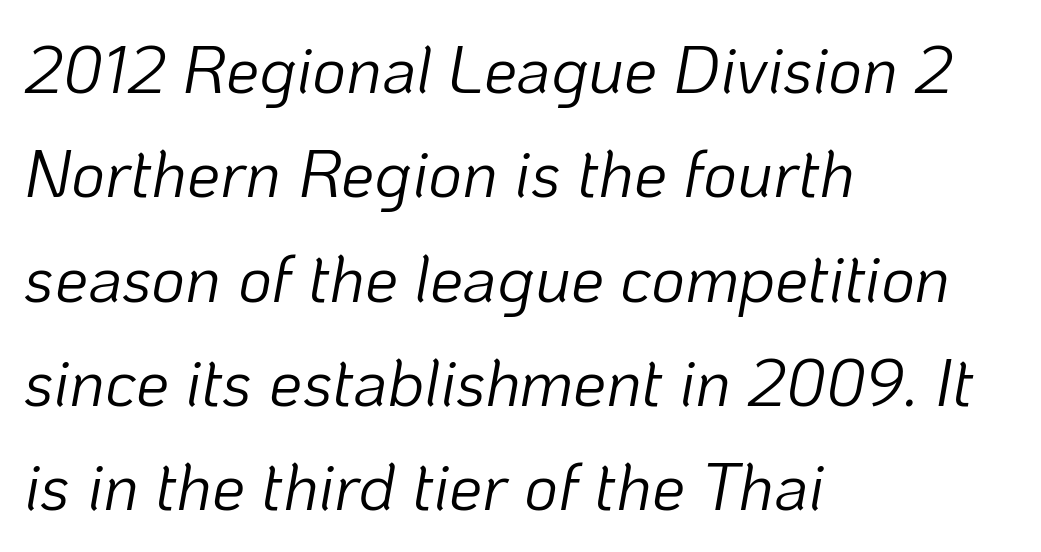
Q: Is the text bold? A: No.
Q: Is the text italic (slanted)? A: Yes, it leans right by about 10 degrees.
Q: Is the text underlined? A: No.
Q: How is the paragraph aligned? A: Left-aligned.
Q: Is the spacing between letters normal or unusually wide? A: Normal.
Q: Is the spacing between lines tight, normal or loose? A: Normal.
Q: Width (condensed, normal, or wide)? A: Normal.
Q: Stroke contrast? A: Low.
Q: x-height? A: Medium.
Q: Monospaced? A: No.
